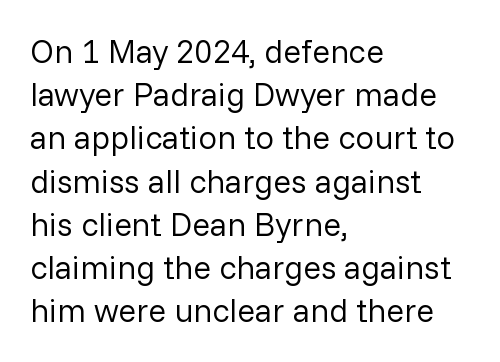
Q: Is the text bold? A: No.
Q: Is the text italic (slanted)? A: No, it is upright.
Q: Is the typeface a serif or a sans-serif typeface? A: Sans-serif.
Q: Is the text underlined? A: No.
Q: How is the paragraph aligned? A: Left-aligned.
Q: Is the spacing between letters normal or unusually wide? A: Normal.
Q: Is the spacing between lines tight, normal or loose? A: Normal.
Q: Width (condensed, normal, or wide)? A: Normal.
Q: Stroke contrast? A: Low.
Q: x-height? A: Medium.
Q: Monospaced? A: No.
